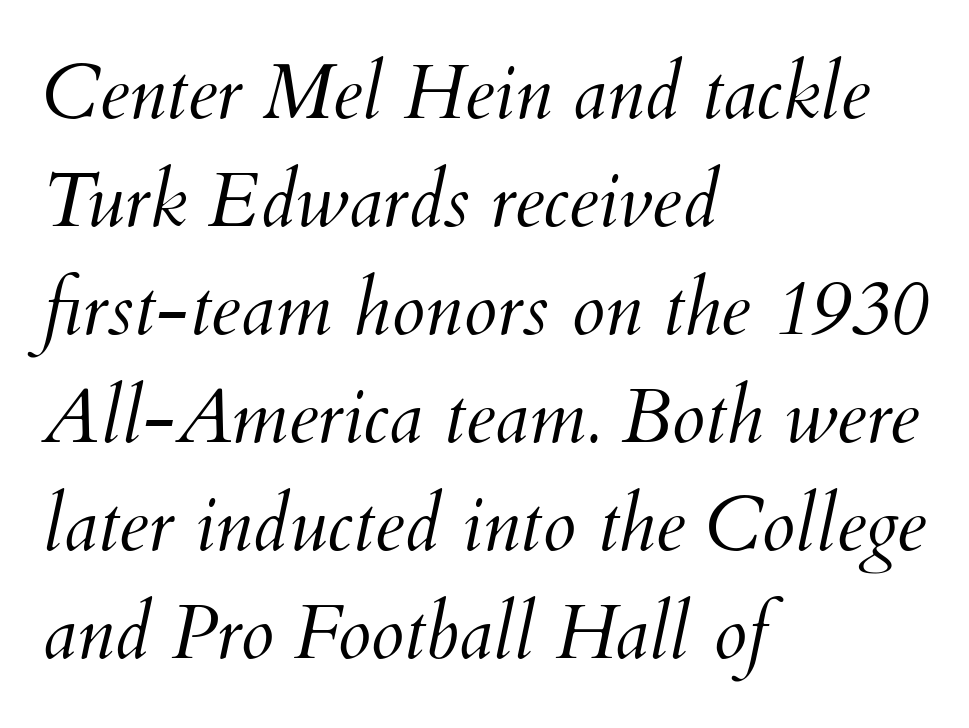
{"italic": "yes", "lean": "right", "slant_degrees": 12, "bold": "no", "weight": "light", "width": "normal", "stroke_contrast": "medium", "x_height": "small", "monospaced": "no", "underline": "no", "align": "left", "line_spacing": "normal", "line_spacing_ratio": 1.42, "letter_spacing": "normal", "letter_spacing_em": 0.0, "glyph_px": 76}
